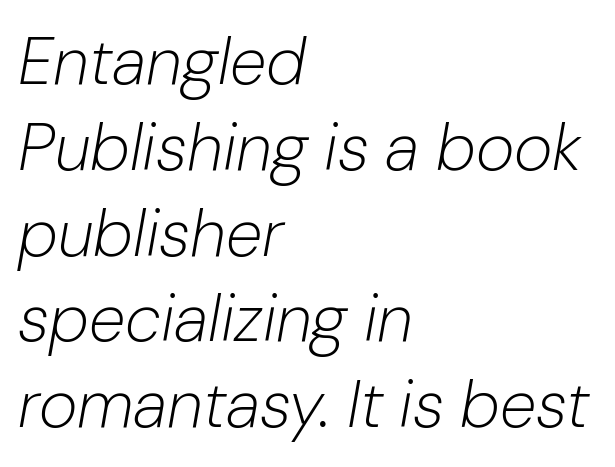
These lines are rendered in a variable-pitch font. The letterforms sit at book weight or below. Glance below the letters and you will spot only blank space. Regarding leading, the lines here are spaced in the standard way.
